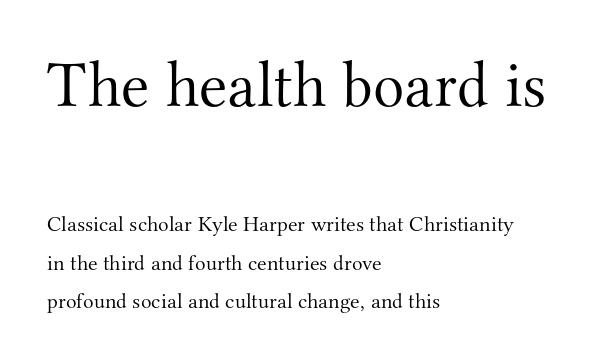
{"serif": "yes", "italic": "no", "bold": "no", "weight": "light", "width": "normal", "stroke_contrast": "medium", "x_height": "small", "monospaced": "no", "underline": "no", "align": "left", "line_spacing_ratio": 1.73, "letter_spacing": "normal", "letter_spacing_em": 0.0, "larger_block": "first", "size_ratio": 2.95, "glyph_px": 65}
